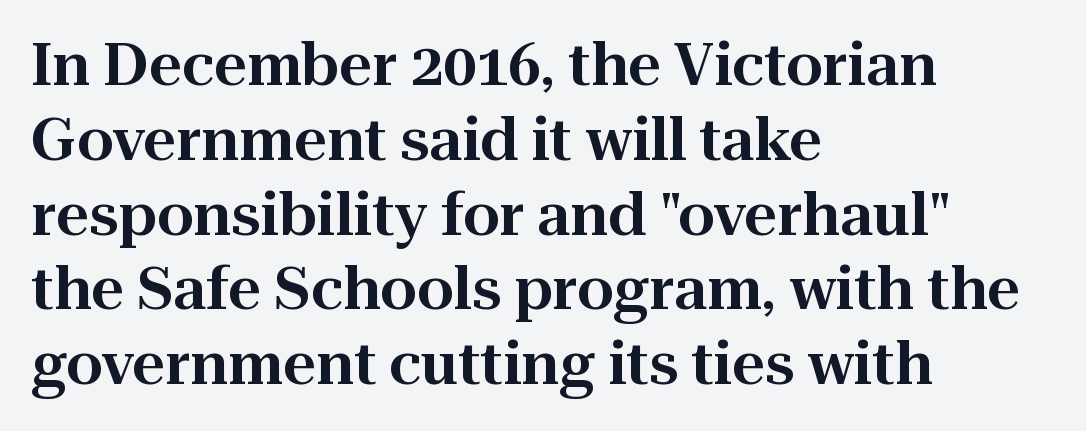
{"serif": "yes", "italic": "no", "width": "normal", "stroke_contrast": "high", "x_height": "medium", "monospaced": "no", "underline": "no", "align": "left", "line_spacing": "normal", "line_spacing_ratio": 1.29, "letter_spacing": "normal", "letter_spacing_em": 0.0, "glyph_px": 58}
